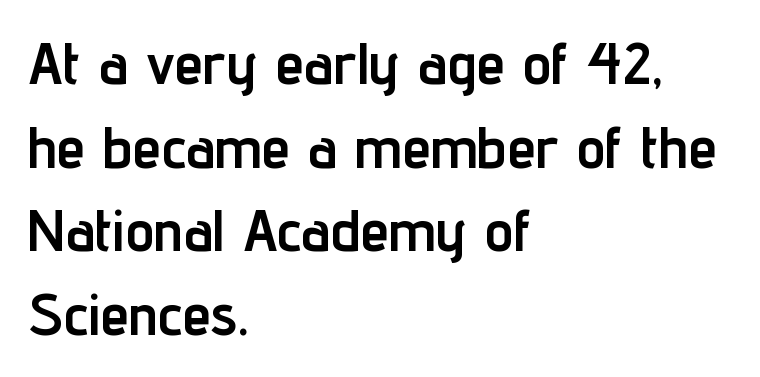
Q: Is the text bold? A: Yes.
Q: Is the text italic (slanted)? A: No, it is upright.
Q: Is the typeface a serif or a sans-serif typeface? A: Sans-serif.
Q: Is the text underlined? A: No.
Q: How is the paragraph aligned? A: Left-aligned.
Q: Is the spacing between letters normal or unusually wide? A: Normal.
Q: Is the spacing between lines tight, normal or loose? A: Normal.
Q: Width (condensed, normal, or wide)? A: Condensed.
Q: Stroke contrast? A: Low.
Q: x-height? A: Medium.
Q: Monospaced? A: No.
